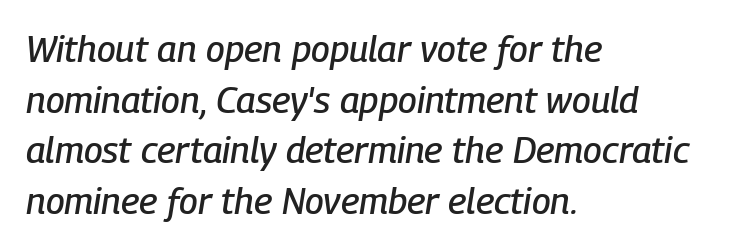
{"italic": "yes", "lean": "right", "slant_degrees": 9, "width": "condensed", "stroke_contrast": "low", "x_height": "medium", "monospaced": "no", "underline": "no", "align": "left", "line_spacing": "normal", "line_spacing_ratio": 1.37, "letter_spacing": "normal", "letter_spacing_em": 0.0, "glyph_px": 37}
